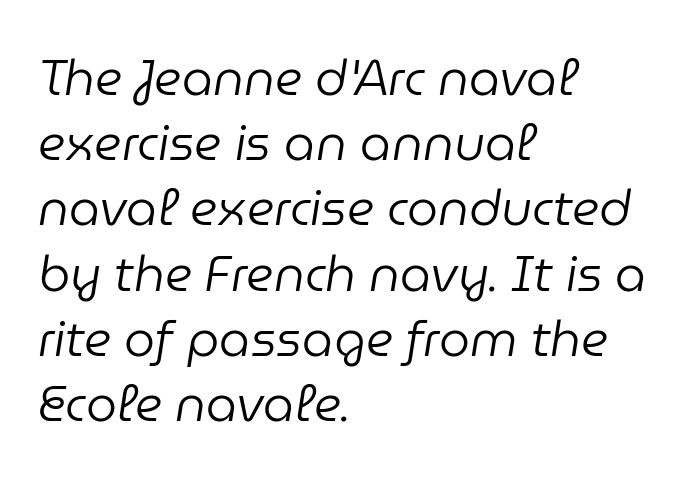
The image shows 49 px regular-weight type, italic (leaning right); set left-aligned, normal line spacing (1.33x), normal letter spacing, not underlined; low stroke contrast and a medium x-height.
